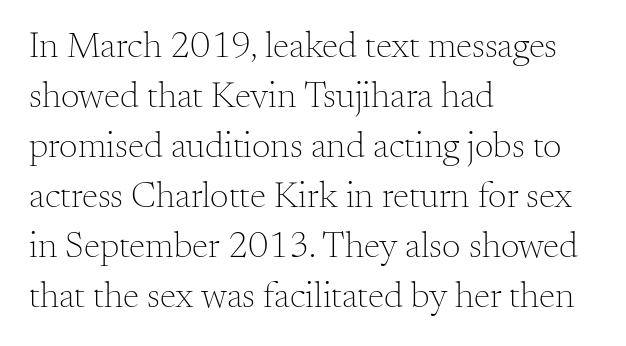
Descenders are the only things crossing below the line. Here the glyphs are tracked normally, forming tight word shapes. The typesetter chose a ragged-right arrangement here. If you measured baseline to baseline, you'd find a middling distance. Italic: no, the glyphs are upright roman.
